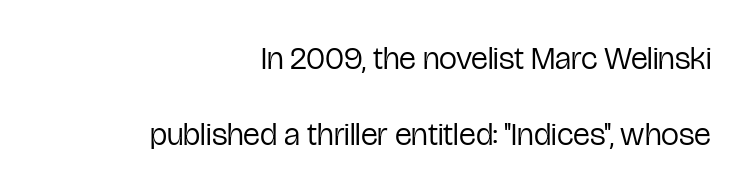
Stems and bowls with no extra thickness — not bold. Glyph-to-glyph distance matches everyday printed text. The passage shown is not underscored anywhere. Unlike a traditional serif, this face leaves its strokes unadorned.
